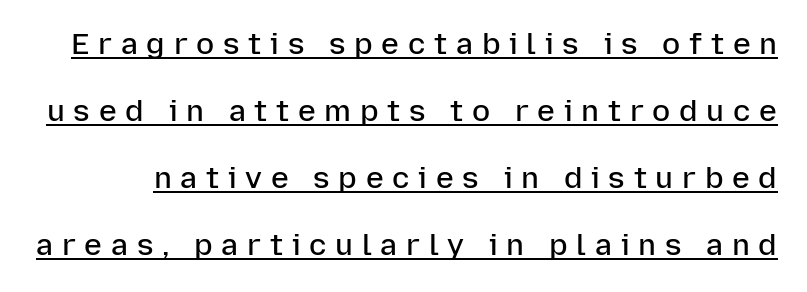
Q: Is the text bold? A: Semi-bold.
Q: Is the text italic (slanted)? A: No, it is upright.
Q: Is the typeface a serif or a sans-serif typeface? A: Sans-serif.
Q: Is the text underlined? A: Yes.
Q: Is the spacing between letters normal or unusually wide? A: Unusually wide.
Q: Is the spacing between lines tight, normal or loose? A: Loose.
Q: Width (condensed, normal, or wide)? A: Normal.
Q: Stroke contrast? A: Low.
Q: x-height? A: Medium.
Q: Monospaced? A: No.
